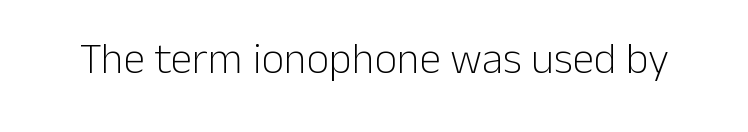
{"serif": "no", "italic": "no", "bold": "no", "weight": "light", "width": "normal", "stroke_contrast": "low", "x_height": "medium", "monospaced": "no", "underline": "no", "letter_spacing": "normal", "letter_spacing_em": 0.0, "glyph_px": 44}
